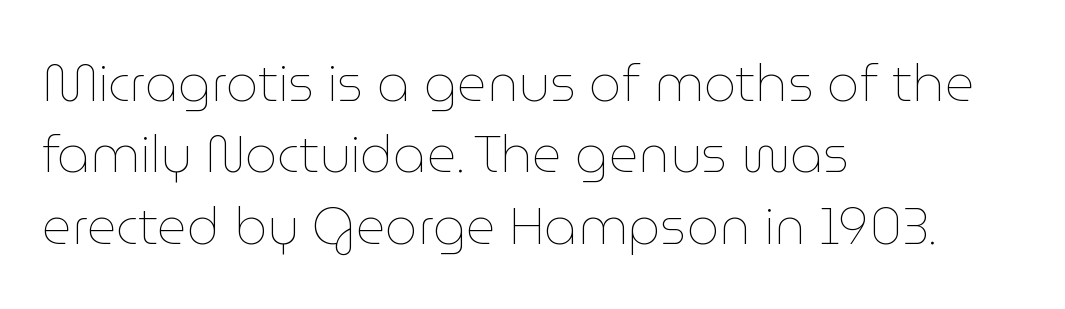
{"italic": "no", "bold": "no", "weight": "thin", "width": "normal", "stroke_contrast": "low", "x_height": "medium", "monospaced": "no", "underline": "no", "align": "left", "line_spacing": "normal", "line_spacing_ratio": 1.4, "letter_spacing": "normal", "letter_spacing_em": 0.0, "glyph_px": 51}
